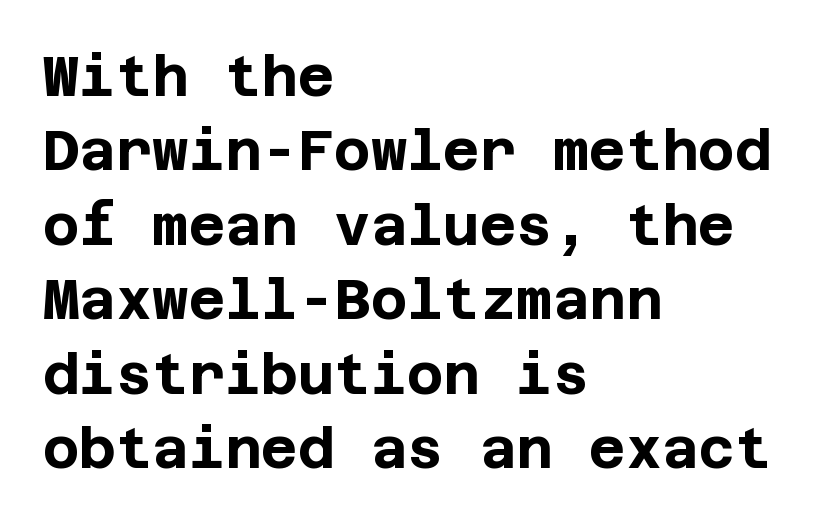
Look at the tracking — it's just the regular setting, nothing added. Lines of text with bare space underneath. Compared with typical paragraphs, the rows here are spaced about the same. The passage shown is typeset with a sans-serif family. Notice how the stems are strictly vertical — no italics here.
